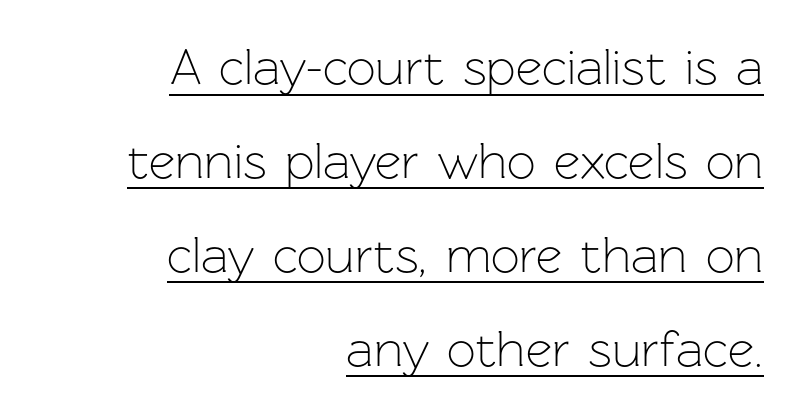
The specimen includes a rule beneath the text block's lines. The rendering keeps characters at their native spacing. Alignment: flush right. Font category for this specimen: sans-serif. The weight would be labelled regular, book, light, or lighter still.
